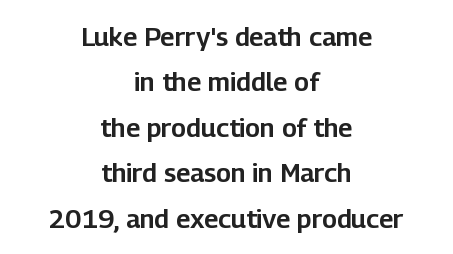
The image shows 26 px text type, upright; set centered, line spacing 1.75x, normal letter spacing, not underlined.
